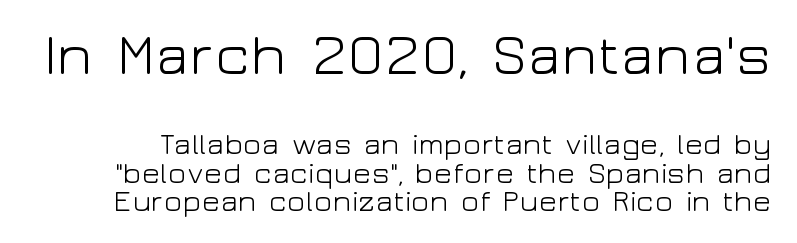
Q: Is the text bold? A: No.
Q: Is the text italic (slanted)? A: No, it is upright.
Q: Is the typeface a serif or a sans-serif typeface? A: Sans-serif.
Q: Is the text underlined? A: No.
Q: Is the spacing between letters normal or unusually wide? A: Normal.
Q: Is the spacing between lines tight, normal or loose? A: Tight.
Q: Which block of text is set in a larger size, the first (top) or the second (bottom)? A: The first (top) one.
Q: Width (condensed, normal, or wide)? A: Wide.
Q: Stroke contrast? A: Low.
Q: x-height? A: Medium.
Q: Monospaced? A: No.
